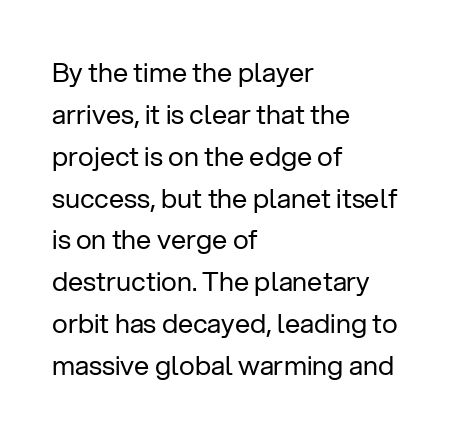
The image shows 27 px text type, upright; set left-aligned, normal line spacing (1.55x), normal letter spacing, not underlined.
